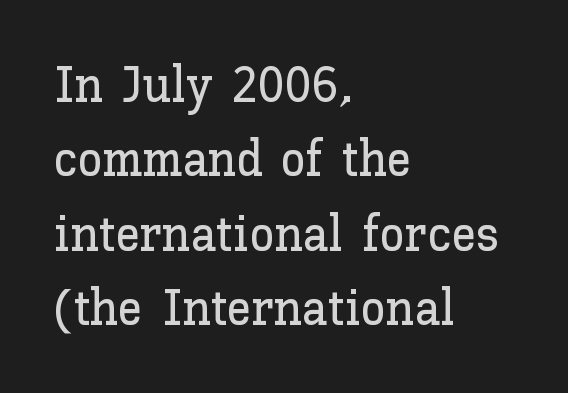
Unmarked baselines from the first word to the last. Is the letter spacing exaggerated? No — it looks like the ordinary default. Notice how descenders clear the ascenders below comfortably — that's standard leading. A typesetter would call this proportional, since set widths differ per character. Visually the block forms a straight wall on the left and a jagged coastline on the right. The font's upright variant was chosen for this text.
